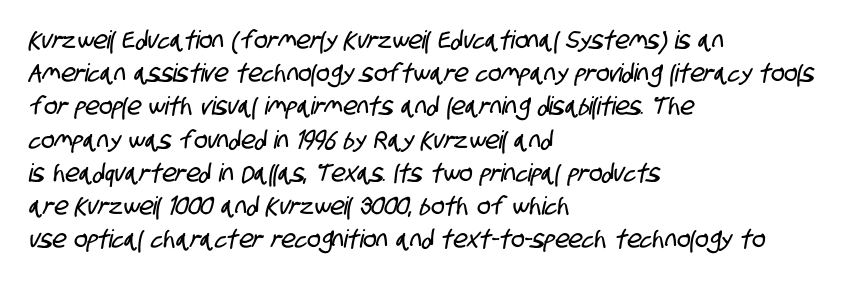
{"underline": "no", "align": "left", "line_spacing": "normal", "line_spacing_ratio": 1.33, "letter_spacing": "normal", "letter_spacing_em": 0.0, "glyph_px": 25}
